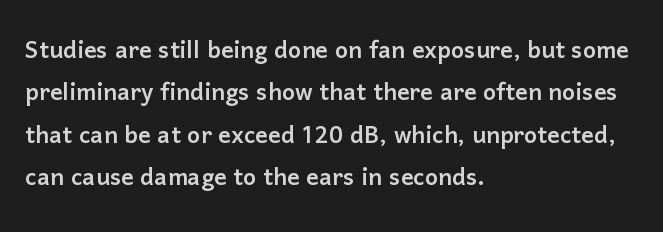
The image shows 31 px sans-serif type, upright; set left-aligned, normal line spacing (1.37x), normal letter spacing, not underlined; low stroke contrast and a medium x-height.
